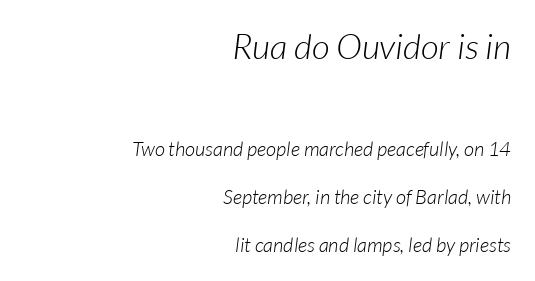
The image shows 35 px light type, italic (leaning right); set right-aligned, loose line spacing (2.4x), normal letter spacing, not underlined; the first (top) block is 1.75x larger; low stroke contrast and a medium x-height.
